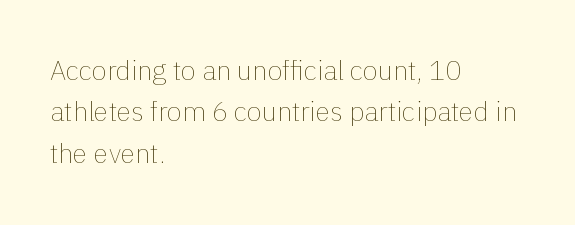
In terms of leading, this rendering sits right in the middle. The lettering stays uniformly vertical, giving the passage a roman look. Decoration check: the copy has no underline. The passage shown is not bold in any degree. How are the letters spaced? Ordinarily, with no added tracking.
